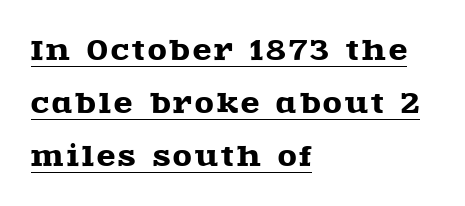
Q: Is the text italic (slanted)? A: No, it is upright.
Q: Is the text underlined? A: Yes.
Q: How is the paragraph aligned? A: Left-aligned.
Q: Is the spacing between lines tight, normal or loose? A: Loose.
